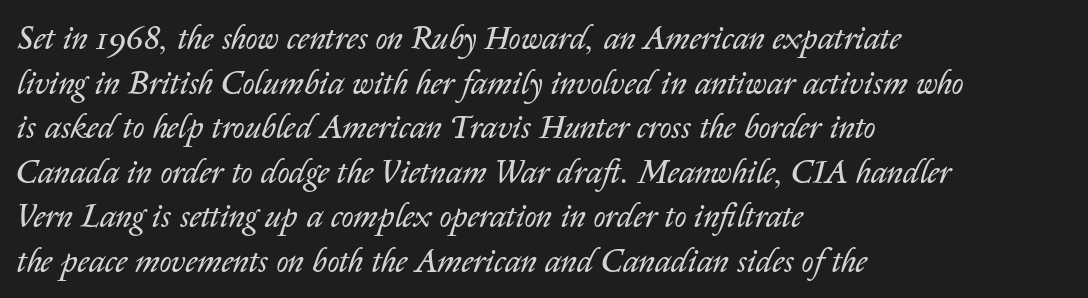
Summary of vertical rhythm: regular, with standard interline spacing. No extra tracking has been applied to these lines. Is the type slanted? Yes — the strokes lean at a clear angle. Letters have the restrained weight of plain body copy at most. The lines are quadded left. The gap between lines stays unmarked.
